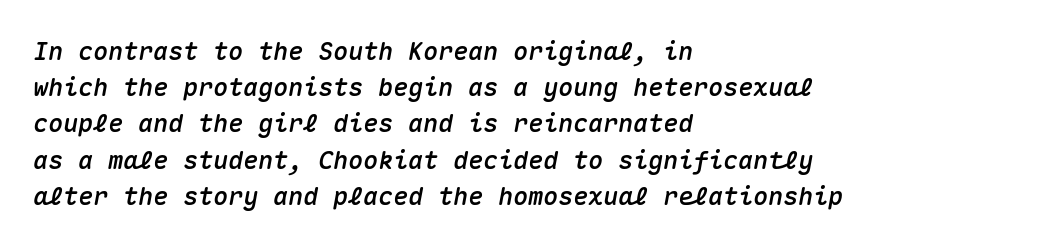
Casual observation: everything's shoved over to the left. Notice how the stems are inclined rather than vertical — that's the hallmark of italics. Reading down the column, the eye jumps a familiar distance to each next line. Plain, unruled lines of type.
